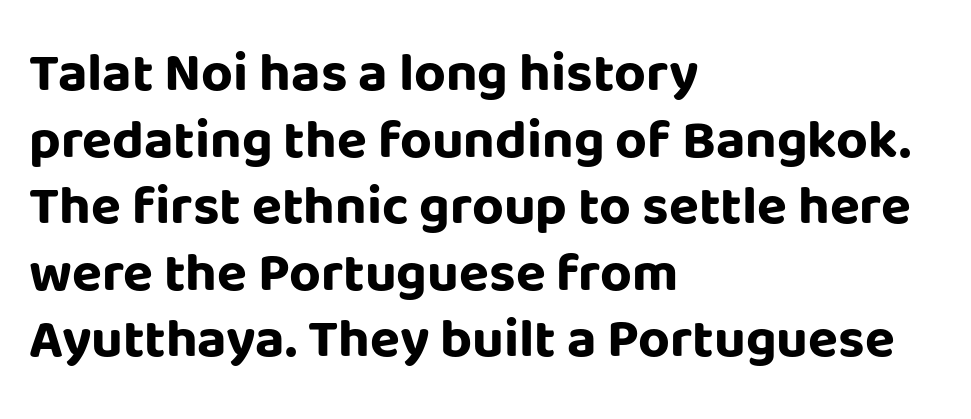
Q: Is the text bold? A: Yes.
Q: Is the text italic (slanted)? A: No, it is upright.
Q: Is the typeface a serif or a sans-serif typeface? A: Sans-serif.
Q: Is the text underlined? A: No.
Q: How is the paragraph aligned? A: Left-aligned.
Q: Is the spacing between letters normal or unusually wide? A: Normal.
Q: Width (condensed, normal, or wide)? A: Normal.
Q: Stroke contrast? A: Low.
Q: x-height? A: Large.
Q: Monospaced? A: No.
